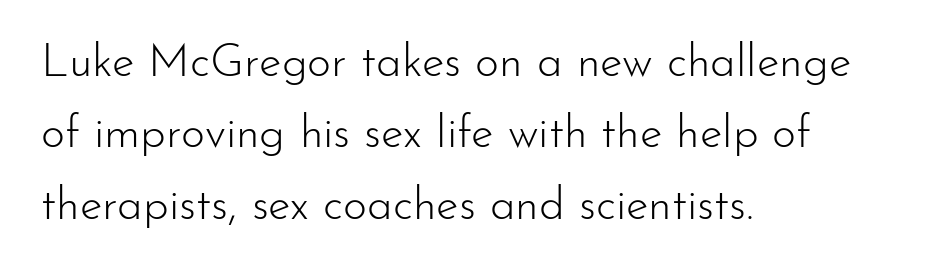
{"serif": "no", "italic": "no", "bold": "no", "weight": "light", "width": "normal", "stroke_contrast": "low", "x_height": "small", "monospaced": "no", "underline": "no", "align": "left", "line_spacing": "normal", "line_spacing_ratio": 1.55, "letter_spacing": "normal", "letter_spacing_em": 0.0, "glyph_px": 46}
